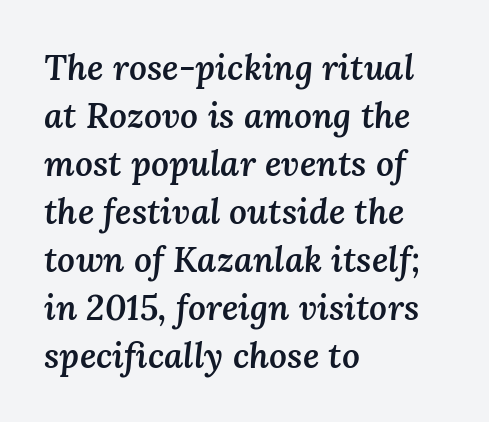
The image shows 35 px semibold type, italic (leaning right); set left-aligned, normal line spacing (1.37x), normal letter spacing, not underlined; medium stroke contrast and a medium x-height.
